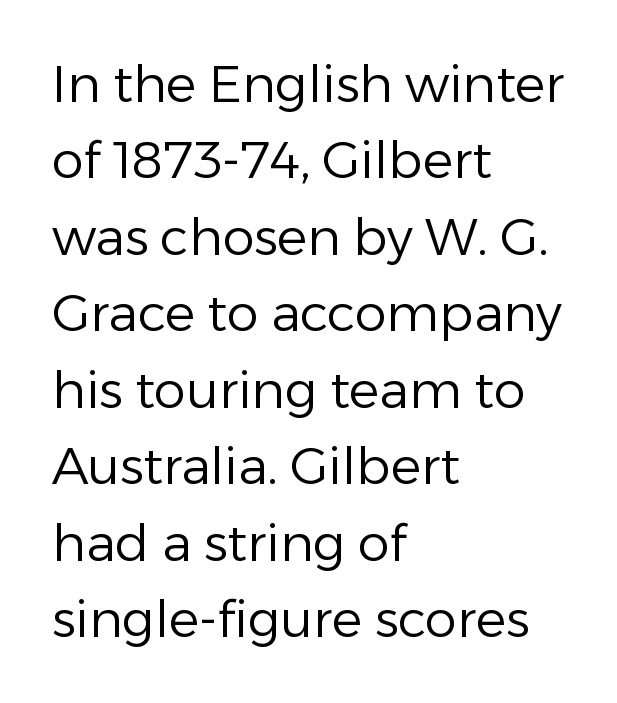
The image shows 51 px regular-weight sans-serif type, upright; set left-aligned, normal line spacing (1.5x), normal letter spacing, not underlined; low stroke contrast and a medium x-height.
